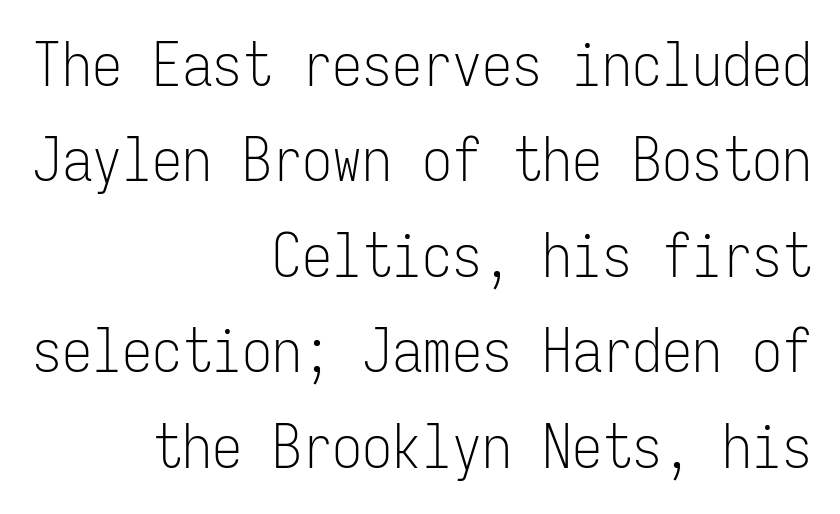
Italic? Not at all — the glyphs are vertical. Here the designer chose a console-style face with uniform glyph widths. One glance says typical: line gaps are just what's usual. Bare-footed words on every line. No letter is thick-stroked: the sample isn't bold. Are there feet on the stems? There aren't — it's a sans.
